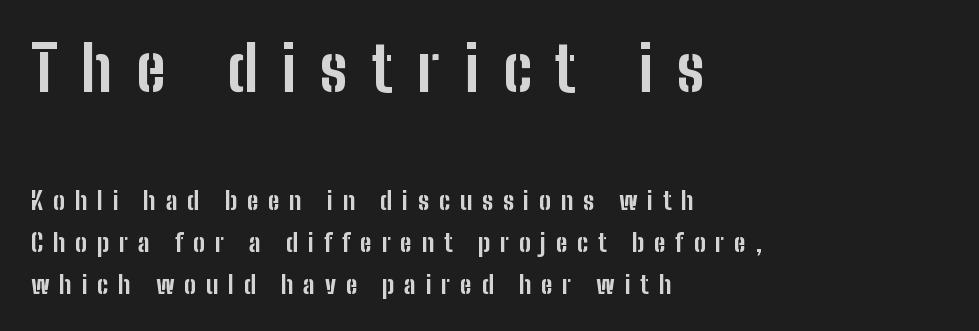
The image shows 62 px bold, condensed sans-serif type, upright; set left-aligned, normal line spacing (1.68x), unusually wide letter spacing (+0.39 em), not underlined; the first (top) block is 2.48x larger; low stroke contrast and a medium x-height.
